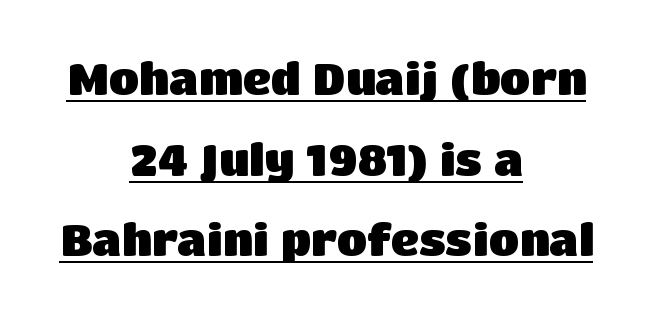
Q: Is the text bold? A: Yes.
Q: Is the text italic (slanted)? A: No, it is upright.
Q: Is the typeface a serif or a sans-serif typeface? A: Sans-serif.
Q: Is the text underlined? A: Yes.
Q: How is the paragraph aligned? A: Centered.
Q: Is the spacing between letters normal or unusually wide? A: Normal.
Q: Width (condensed, normal, or wide)? A: Normal.
Q: Stroke contrast? A: Low.
Q: x-height? A: Large.
Q: Monospaced? A: No.
